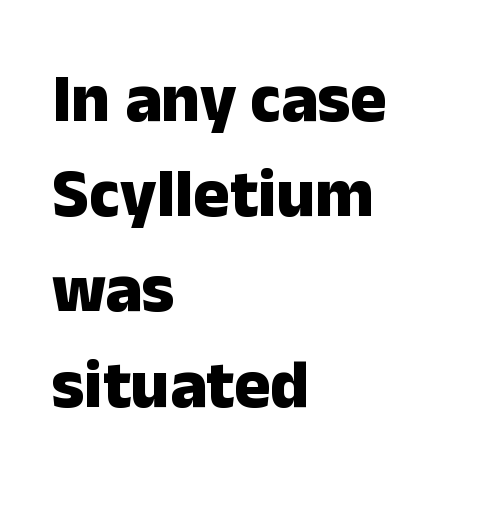
{"serif": "no", "italic": "no", "bold": "yes", "weight": "heavy", "width": "normal", "stroke_contrast": "low", "x_height": "medium", "monospaced": "no", "underline": "no", "align": "left", "line_spacing": "normal", "line_spacing_ratio": 1.4, "letter_spacing": "normal", "letter_spacing_em": 0.0, "glyph_px": 68}
